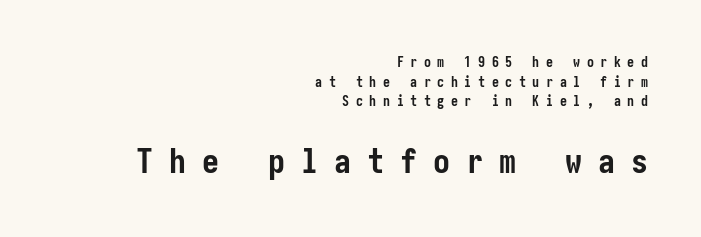
{"serif": "no", "italic": "no", "bold": "yes", "weight": "semibold", "width": "condensed", "stroke_contrast": "low", "x_height": "medium", "underline": "no", "align": "right", "line_spacing": "normal", "line_spacing_ratio": 1.41, "letter_spacing": "wide", "letter_spacing_em": 0.47, "larger_block": "second", "size_ratio": 2.43, "glyph_px": 34}
